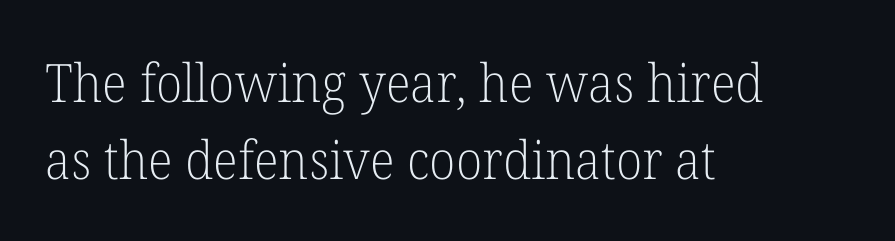
{"serif": "yes", "italic": "no", "bold": "no", "weight": "light", "width": "normal", "stroke_contrast": "low", "x_height": "medium", "monospaced": "no", "underline": "no", "align": "left", "line_spacing": "normal", "line_spacing_ratio": 1.46, "letter_spacing": "normal", "letter_spacing_em": 0.0, "glyph_px": 53}
